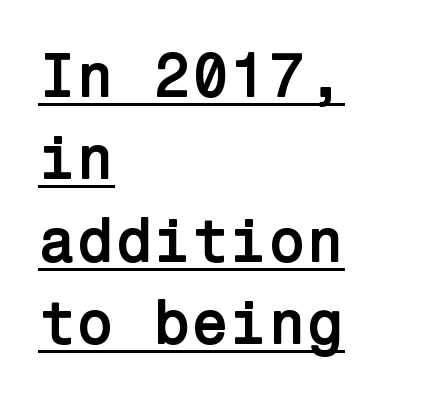
{"serif": "no", "italic": "no", "bold": "yes", "weight": "semibold", "width": "normal", "stroke_contrast": "low", "x_height": "medium", "underline": "yes", "align": "left", "line_spacing": "normal", "line_spacing_ratio": 1.33, "letter_spacing": "normal", "letter_spacing_em": 0.0, "glyph_px": 62}
